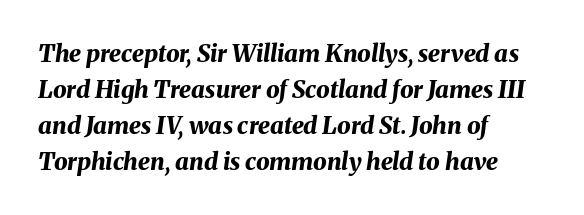
The image shows 24 px bold type, italic (leaning right); set left-aligned, normal line spacing (1.5x), normal letter spacing, not underlined.
